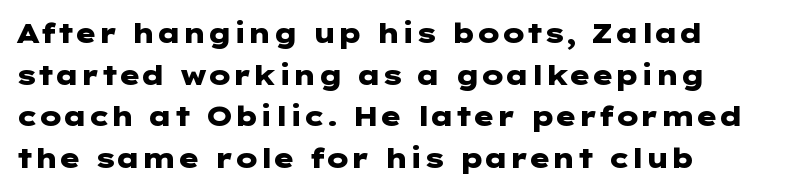
{"italic": "no", "bold": "yes", "underline": "no", "align": "left", "line_spacing": "normal", "line_spacing_ratio": 1.54, "letter_spacing": "normal", "letter_spacing_em": 0.0, "glyph_px": 27}
